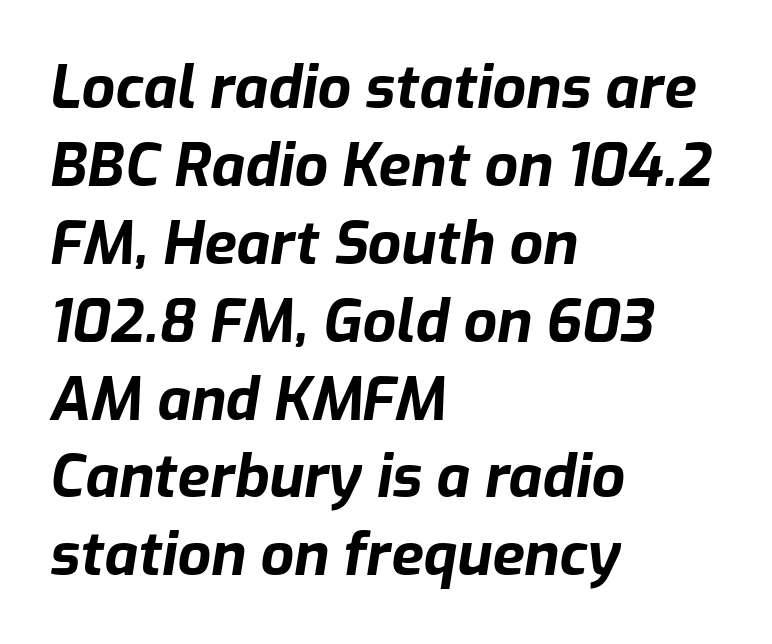
{"italic": "yes", "lean": "right", "slant_degrees": 9, "bold": "yes", "weight": "bold", "width": "normal", "stroke_contrast": "low", "x_height": "medium", "monospaced": "no", "underline": "no", "align": "left", "line_spacing": "normal", "line_spacing_ratio": 1.32, "letter_spacing": "normal", "letter_spacing_em": 0.0, "glyph_px": 59}
